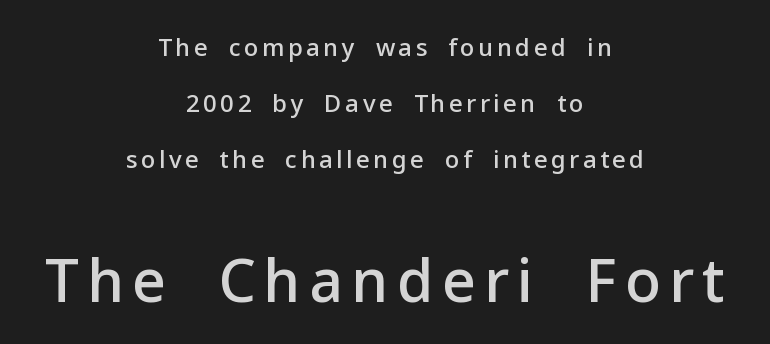
The rendering uses natural spacing where letterforms have individual widths. The text block is weighted toward neither margin, spreading evenly from the middle. I'd call this a sans setting — the letters go barefoot. Type without underlining.
